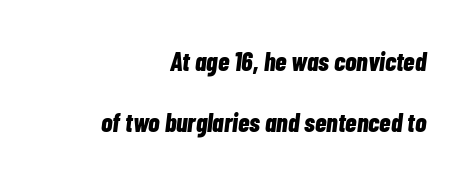
The type is set solid horizontally, with unmodified tracking. The passage shown is not underscored anywhere. The ragged edge is on the left, which tells us the setting is flush right. Heavy-handed strokes throughout: this text is bold.
